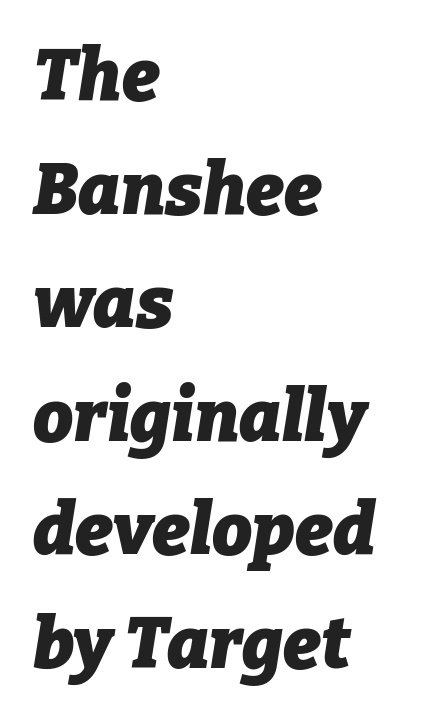
The image shows 71 px heavy type, italic (leaning right); set left-aligned, normal line spacing (1.6x), normal letter spacing, not underlined; low stroke contrast and a medium x-height.
